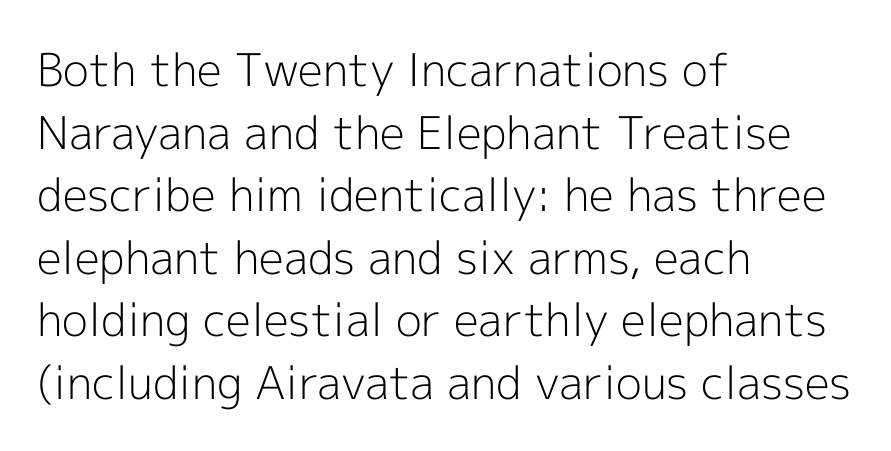
Q: Is the text bold? A: No.
Q: Is the text italic (slanted)? A: No, it is upright.
Q: Is the typeface a serif or a sans-serif typeface? A: Sans-serif.
Q: Is the text underlined? A: No.
Q: How is the paragraph aligned? A: Left-aligned.
Q: Is the spacing between letters normal or unusually wide? A: Normal.
Q: Is the spacing between lines tight, normal or loose? A: Normal.
Q: Width (condensed, normal, or wide)? A: Normal.
Q: x-height? A: Medium.
Q: Monospaced? A: No.
